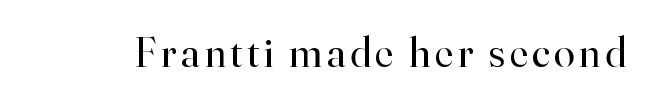
{"serif": "yes", "italic": "no", "bold": "no", "weight": "regular", "width": "normal", "stroke_contrast": "high", "x_height": "small", "monospaced": "no", "underline": "no", "glyph_px": 42}
